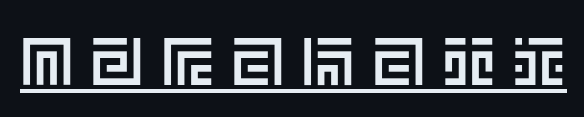
{"italic": "no", "width": "normal", "x_height": "large", "underline": "yes", "letter_spacing": "wide", "letter_spacing_em": 0.25, "glyph_px": 67}
